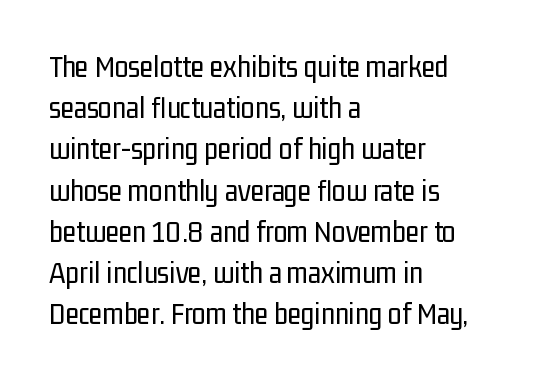
The image shows 31 px regular-weight, condensed sans-serif type, upright; set left-aligned, normal line spacing (1.33x), normal letter spacing, not underlined; low stroke contrast and a medium x-height.
